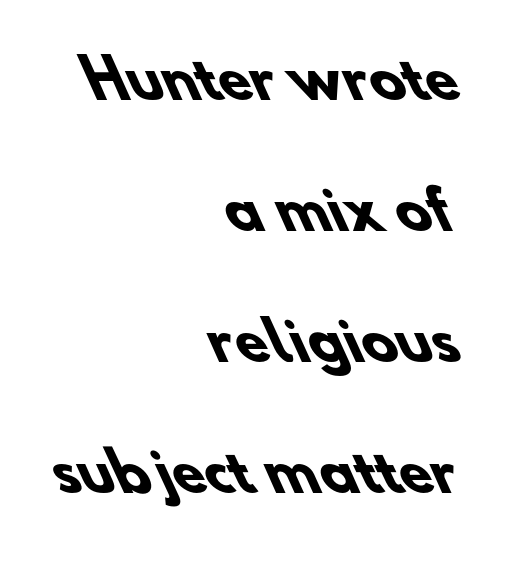
Note the varied advance widths — an 'i' is clearly narrower than an 'm'. Heavy, bold letterforms. Line endings align vertically; line beginnings do not. A typesetter would call this leading open, well beyond the default. The letters carry no serifs — their stems end cleanly without finishing strokes. Nothing unusual about the tracking: characters are spaced as the font intends.
